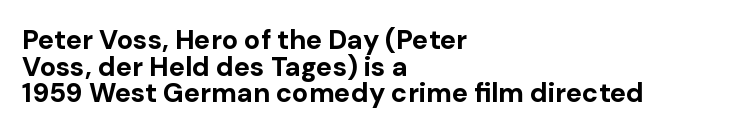
The specimen reads as upright at a glance. Strong, thick strokes mark this as bold type. This sample trades vertical openness for compactness between lines. All the whitespace from short lines collects on the right. The rendering keeps characters at their native spacing. The space beneath each line is pristine and unruled.
